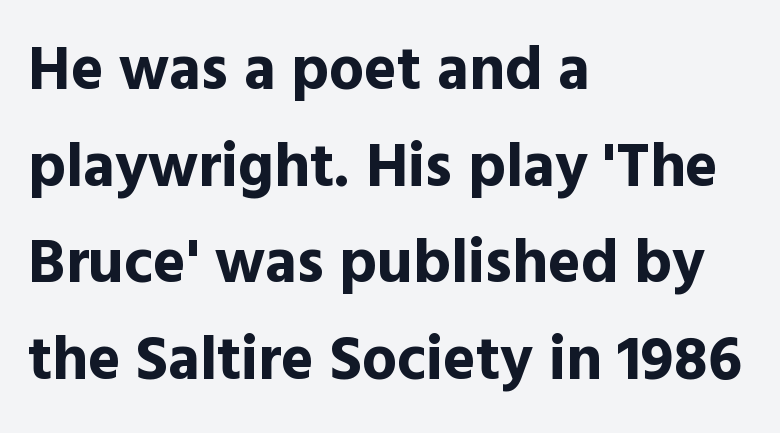
Each glyph is drawn with heavy, bold strokes. This sample has the flowing, uneven cadence of proportional lettering. Descenders hang freely into open space. Grotesque or geometric, the face here clearly has no serifs. These lines sit exactly where default settings would place them.
